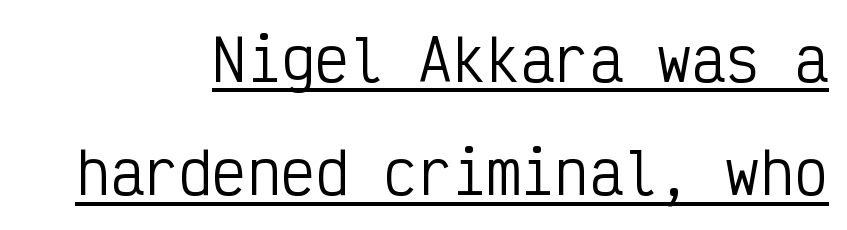
Q: Is the text bold? A: No.
Q: Is the text italic (slanted)? A: No, it is upright.
Q: Is the typeface a serif or a sans-serif typeface? A: Sans-serif.
Q: Is the text underlined? A: Yes.
Q: How is the paragraph aligned? A: Right-aligned.
Q: Is the spacing between letters normal or unusually wide? A: Normal.
Q: Is the spacing between lines tight, normal or loose? A: Loose.
Q: Width (condensed, normal, or wide)? A: Condensed.
Q: Stroke contrast? A: Low.
Q: x-height? A: Medium.
Q: Monospaced? A: Yes.
